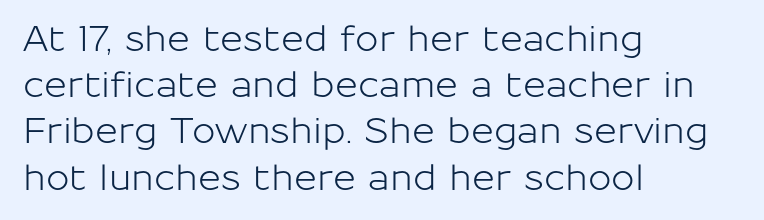
Q: Is the text italic (slanted)? A: No, it is upright.
Q: Is the typeface a serif or a sans-serif typeface? A: Sans-serif.
Q: Is the text underlined? A: No.
Q: How is the paragraph aligned? A: Left-aligned.
Q: Is the spacing between letters normal or unusually wide? A: Normal.
Q: Is the spacing between lines tight, normal or loose? A: Normal.
Q: Width (condensed, normal, or wide)? A: Normal.
Q: Stroke contrast? A: Low.
Q: x-height? A: Medium.
Q: Monospaced? A: No.
